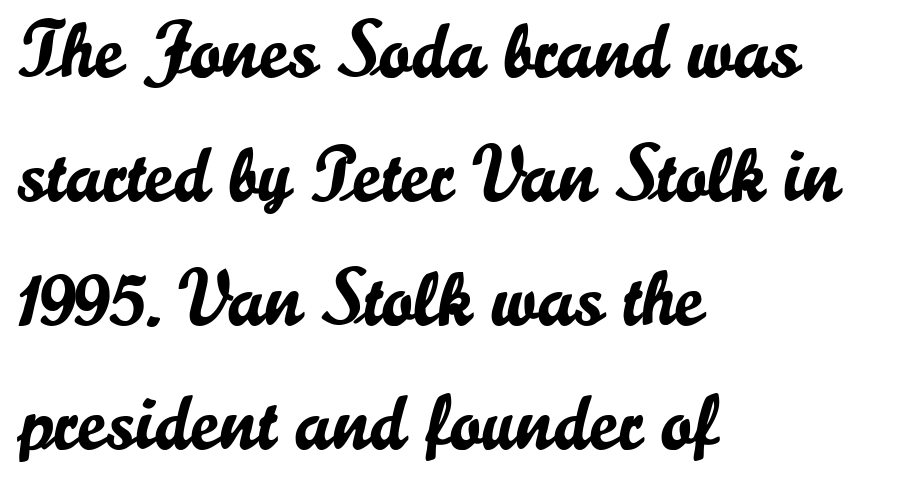
The image shows 78 px sans-serif type; set left-aligned, normal line spacing (1.59x), normal letter spacing, not underlined; low stroke contrast and a small x-height.
